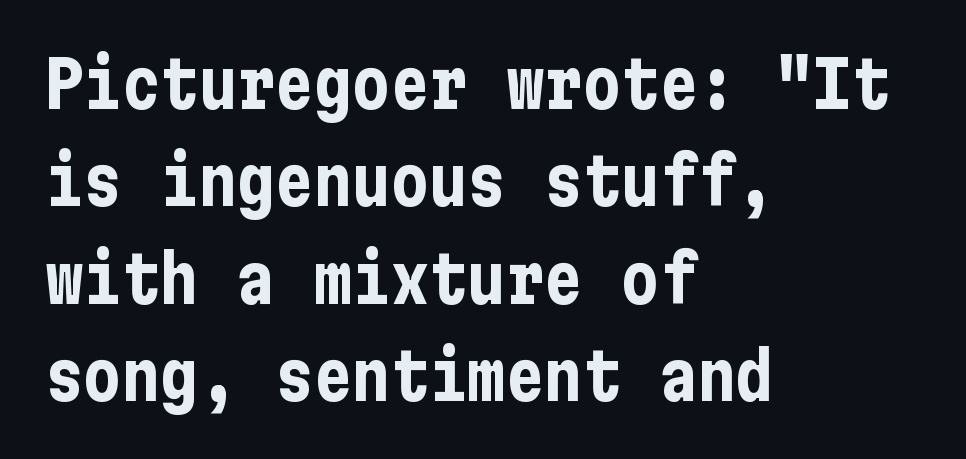
What weight is shown? A full bold with thick strokes. A student would call this left alignment; a typographer would say flush left, rag right. Clear beneath every line of the passage. The typeface chosen for these lines omits serifs.
